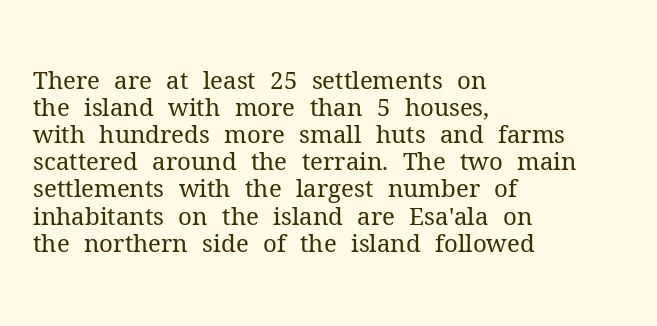
Q: Is the text bold? A: No.
Q: Is the text italic (slanted)? A: No, it is upright.
Q: Is the text underlined? A: No.
Q: How is the paragraph aligned? A: Left-aligned.
Q: Is the spacing between letters normal or unusually wide? A: Normal.
Q: Is the spacing between lines tight, normal or loose? A: Tight.
